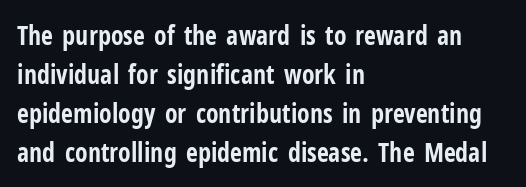
Q: Is the text bold? A: Yes.
Q: Is the text italic (slanted)? A: No, it is upright.
Q: Is the text underlined? A: No.
Q: How is the paragraph aligned? A: Left-aligned.
Q: Is the spacing between letters normal or unusually wide? A: Normal.
Q: Is the spacing between lines tight, normal or loose? A: Normal.
